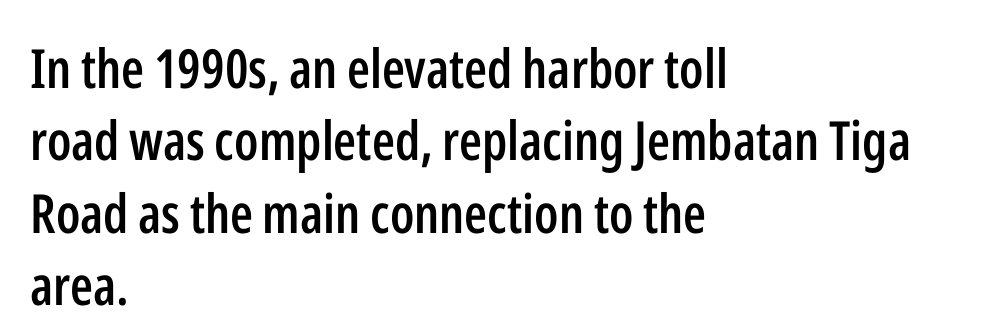
{"serif": "no", "italic": "no", "bold": "semi", "weight": "semibold", "width": "condensed", "stroke_contrast": "low", "x_height": "medium", "monospaced": "no", "underline": "no", "align": "left", "line_spacing": "normal", "line_spacing_ratio": 1.34, "letter_spacing": "normal", "letter_spacing_em": 0.0, "glyph_px": 54}
